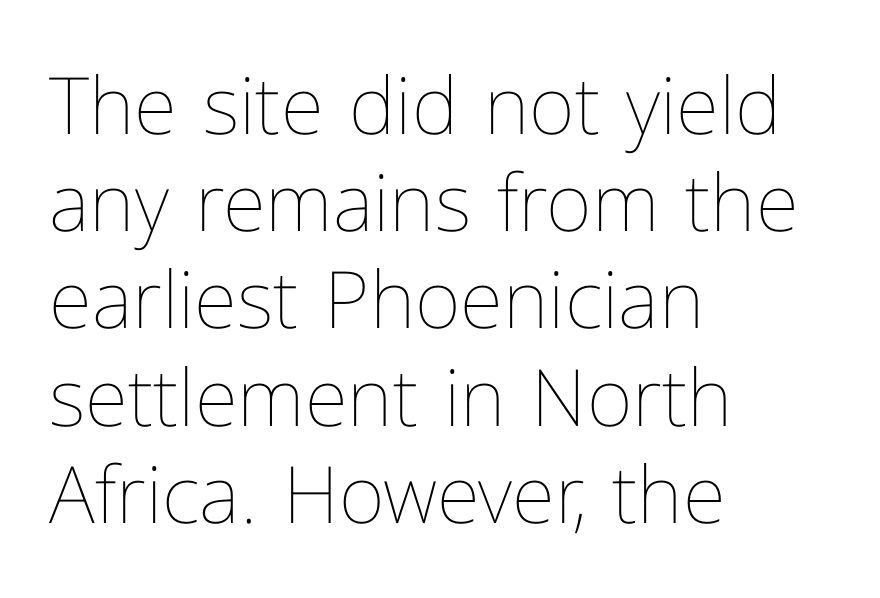
{"italic": "no", "bold": "no", "weight": "thin", "width": "normal", "stroke_contrast": "low", "x_height": "medium", "monospaced": "no", "underline": "no", "align": "left", "line_spacing_ratio": 1.23, "letter_spacing": "normal", "letter_spacing_em": 0.0, "glyph_px": 79}
